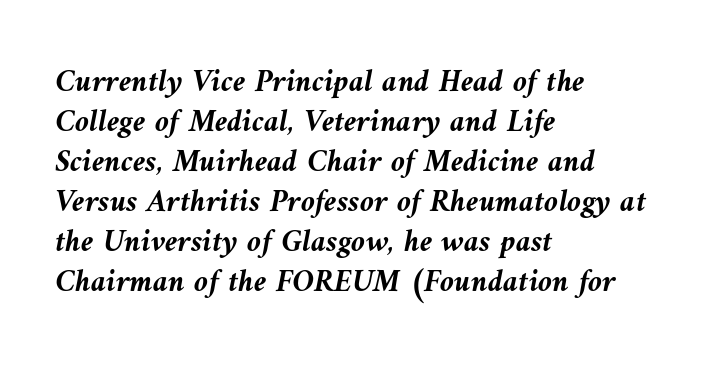
{"italic": "yes", "lean": "left", "slant_degrees": 9, "bold": "yes", "weight": "semibold", "width": "normal", "stroke_contrast": "medium", "x_height": "medium", "monospaced": "no", "underline": "no", "align": "left", "line_spacing": "normal", "line_spacing_ratio": 1.25, "letter_spacing": "normal", "letter_spacing_em": 0.0, "glyph_px": 32}
